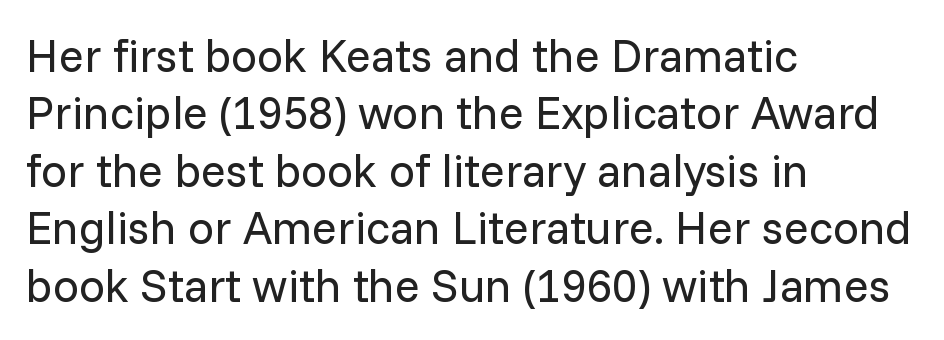
Q: Is the text bold? A: No.
Q: Is the text italic (slanted)? A: No, it is upright.
Q: Is the typeface a serif or a sans-serif typeface? A: Sans-serif.
Q: Is the text underlined? A: No.
Q: How is the paragraph aligned? A: Left-aligned.
Q: Is the spacing between letters normal or unusually wide? A: Normal.
Q: Is the spacing between lines tight, normal or loose? A: Normal.
Q: Width (condensed, normal, or wide)? A: Normal.
Q: Stroke contrast? A: Low.
Q: x-height? A: Medium.
Q: Monospaced? A: No.
